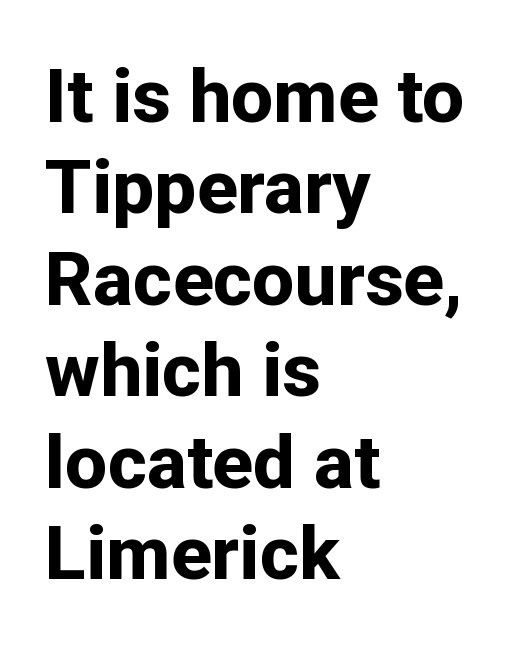
Q: Is the text bold? A: Yes.
Q: Is the text italic (slanted)? A: No, it is upright.
Q: Is the typeface a serif or a sans-serif typeface? A: Sans-serif.
Q: Is the text underlined? A: No.
Q: How is the paragraph aligned? A: Left-aligned.
Q: Is the spacing between letters normal or unusually wide? A: Normal.
Q: Width (condensed, normal, or wide)? A: Normal.
Q: Stroke contrast? A: Low.
Q: x-height? A: Medium.
Q: Monospaced? A: No.
